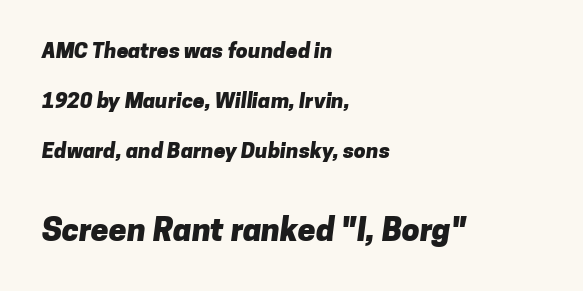
Q: Is the text bold? A: Yes.
Q: Is the typeface a serif or a sans-serif typeface? A: Sans-serif.
Q: Is the text underlined? A: No.
Q: How is the paragraph aligned? A: Left-aligned.
Q: Is the spacing between letters normal or unusually wide? A: Normal.
Q: Is the spacing between lines tight, normal or loose? A: Loose.
Q: Which block of text is set in a larger size, the first (top) or the second (bottom)? A: The second (bottom) one.
Q: Width (condensed, normal, or wide)? A: Normal.
Q: Stroke contrast? A: Low.
Q: x-height? A: Medium.
Q: Monospaced? A: No.
